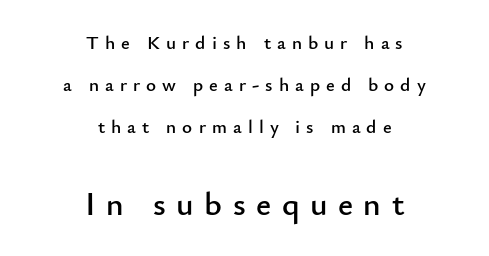
Note the varied advance widths — an 'i' is clearly narrower than an 'm'. Clear beneath every line of the passage. Look at the bottom of the vertical strokes: they stop flat, with no serifs. The typesetter chose a symmetrical, centered arrangement here. Does extra space separate the letters? Yes, quite a lot of it. Italic: no, the glyphs are upright roman.
